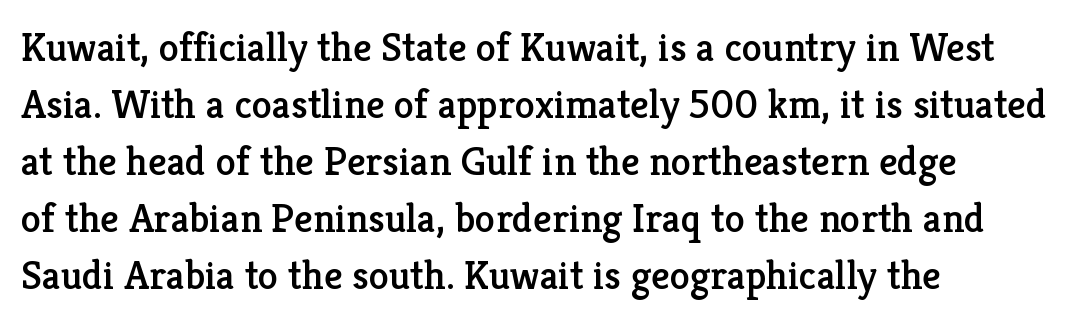
{"serif": "yes", "italic": "no", "width": "normal", "stroke_contrast": "low", "x_height": "medium", "monospaced": "no", "underline": "no", "align": "left", "line_spacing": "normal", "line_spacing_ratio": 1.39, "letter_spacing": "normal", "letter_spacing_em": 0.0, "glyph_px": 41}
